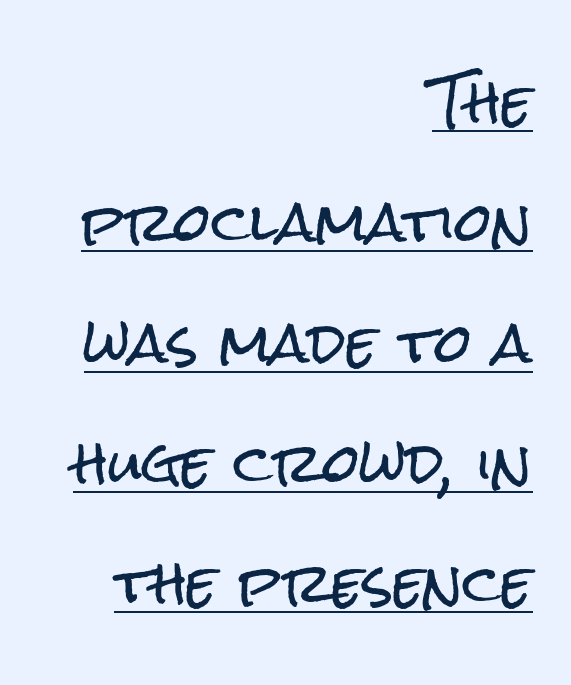
The image shows 53 px condensed sans-serif type, upright; set right-aligned, loose line spacing (2.27x), normal letter spacing, underlined; low stroke contrast and a medium x-height.
